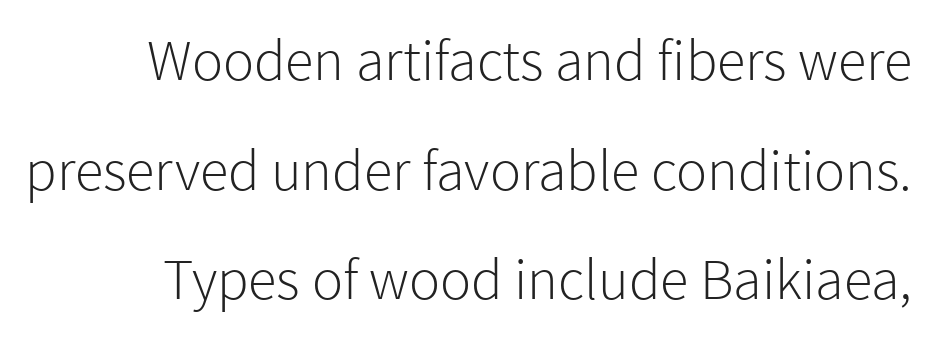
Q: Is the text bold? A: No.
Q: Is the text italic (slanted)? A: No, it is upright.
Q: Is the typeface a serif or a sans-serif typeface? A: Sans-serif.
Q: Is the text underlined? A: No.
Q: Is the spacing between letters normal or unusually wide? A: Normal.
Q: Width (condensed, normal, or wide)? A: Normal.
Q: x-height? A: Medium.
Q: Monospaced? A: No.
